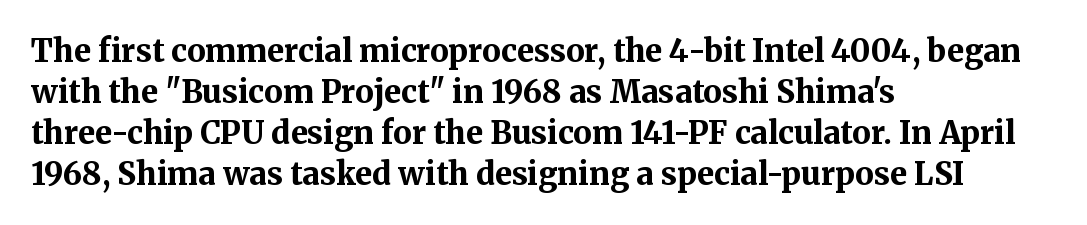
The image shows 31 px bold serif type, upright; set left-aligned, normal line spacing (1.32x), normal letter spacing, not underlined; medium stroke contrast and a medium x-height.
